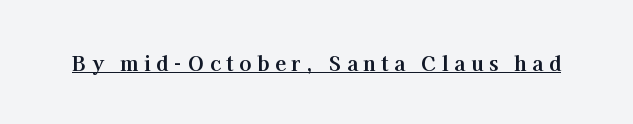
The image shows 20 px bold type, upright; set unusually wide letter spacing (+0.28 em), underlined.
